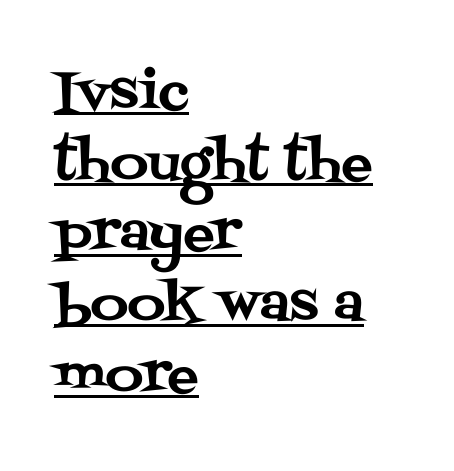
{"serif": "yes", "italic": "no", "width": "normal", "stroke_contrast": "medium", "x_height": "large", "monospaced": "no", "underline": "yes", "align": "left", "line_spacing": "normal", "line_spacing_ratio": 1.36, "letter_spacing": "normal", "letter_spacing_em": 0.0, "glyph_px": 52}
